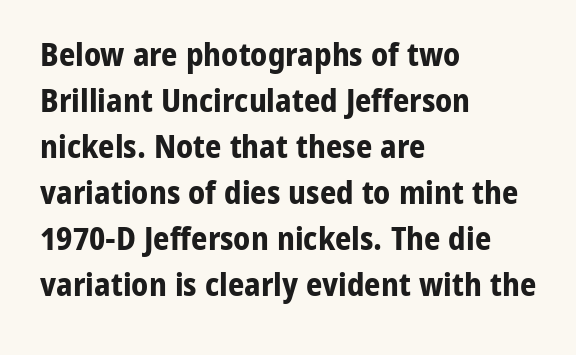
The image shows 32 px bold sans-serif type, upright; set left-aligned, normal line spacing (1.44x), normal letter spacing, not underlined; low stroke contrast and a medium x-height.
